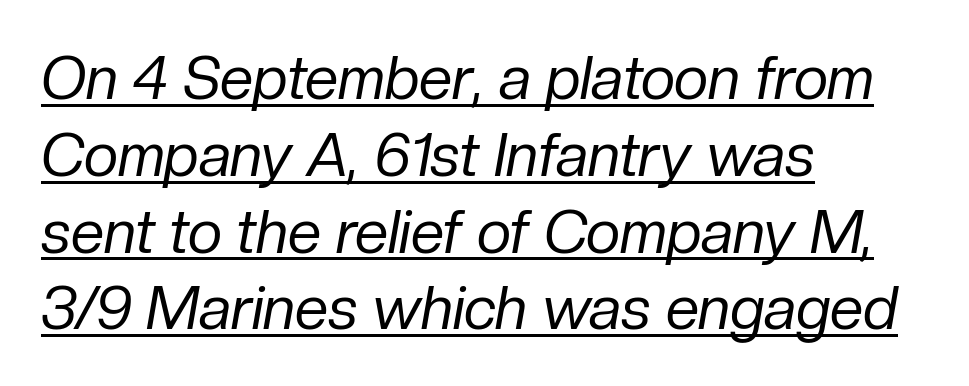
A typesetter would call this proportional, since set widths differ per character. Style check: oblique. The block of text has a typical density, with ordinary space between rows. Tracking value appears to be zero — textbook default spacing.
